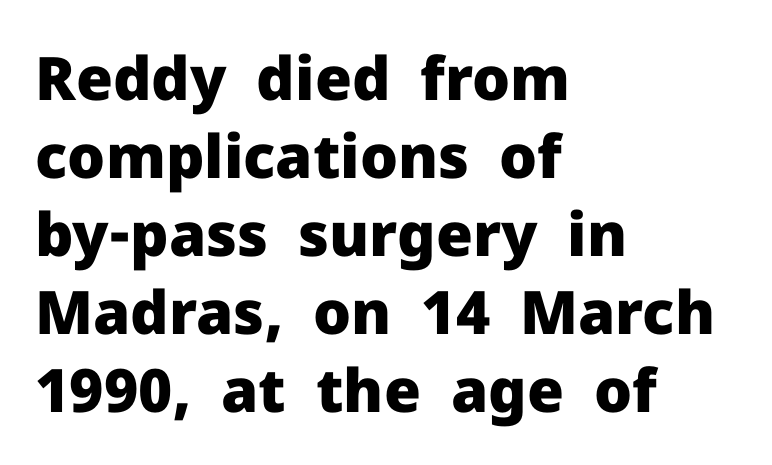
The image shows 60 px heavy sans-serif type, upright; set left-aligned, normal line spacing (1.3x), normal letter spacing, not underlined; low stroke contrast and a medium x-height.
